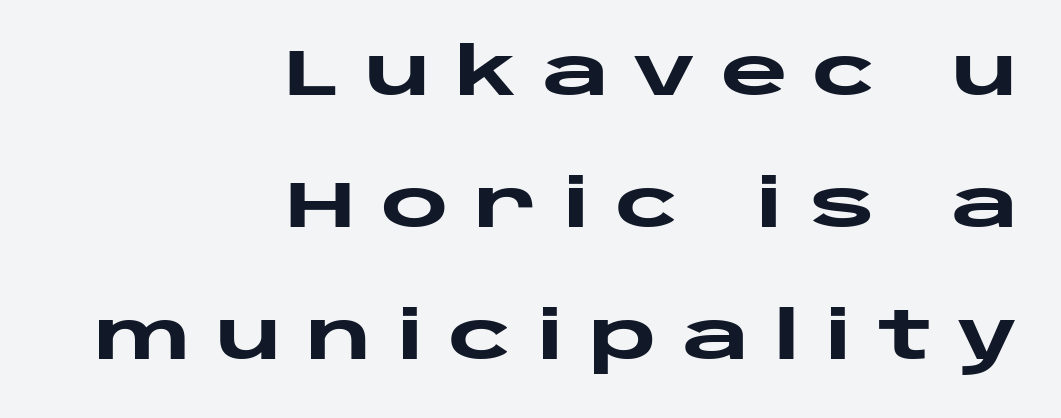
Q: Is the text bold? A: Yes.
Q: Is the text italic (slanted)? A: No, it is upright.
Q: Is the typeface a serif or a sans-serif typeface? A: Sans-serif.
Q: Is the text underlined? A: No.
Q: How is the paragraph aligned? A: Right-aligned.
Q: Is the spacing between letters normal or unusually wide? A: Unusually wide.
Q: Is the spacing between lines tight, normal or loose? A: Loose.
Q: Width (condensed, normal, or wide)? A: Wide.
Q: Stroke contrast? A: Low.
Q: x-height? A: Large.
Q: Monospaced? A: No.
